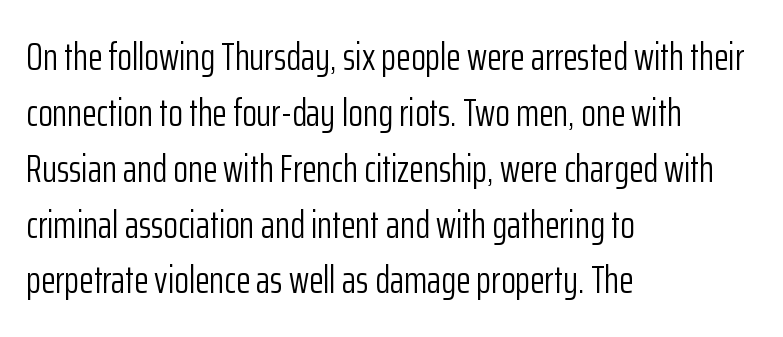
The image shows 38 px light, condensed sans-serif type, upright; set left-aligned, normal line spacing (1.47x), normal letter spacing, not underlined; low stroke contrast and a medium x-height.
